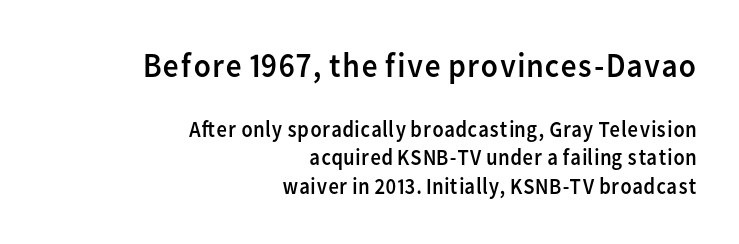
The image shows 35 px regular-weight sans-serif type, upright; set right-aligned, normal line spacing (1.25x), normal letter spacing, not underlined; the first (top) block is 1.52x larger; low stroke contrast and a medium x-height.
